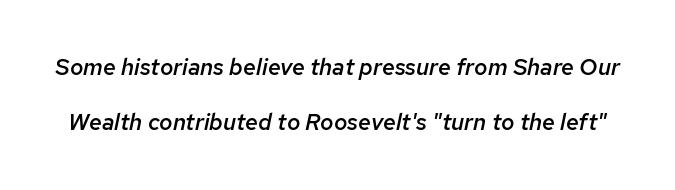
Q: Is the text bold? A: Semi-bold.
Q: Is the text italic (slanted)? A: Yes, it leans right by about 12 degrees.
Q: Is the text underlined? A: No.
Q: Is the spacing between letters normal or unusually wide? A: Normal.
Q: Is the spacing between lines tight, normal or loose? A: Loose.
